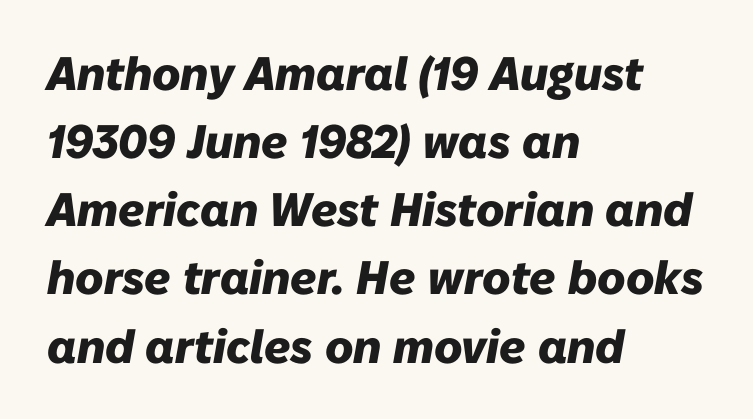
{"italic": "yes", "lean": "right", "slant_degrees": 10, "bold": "yes", "weight": "heavy", "width": "normal", "stroke_contrast": "low", "x_height": "medium", "monospaced": "no", "underline": "no", "align": "left", "line_spacing": "normal", "line_spacing_ratio": 1.45, "letter_spacing": "normal", "letter_spacing_em": 0.0, "glyph_px": 47}
